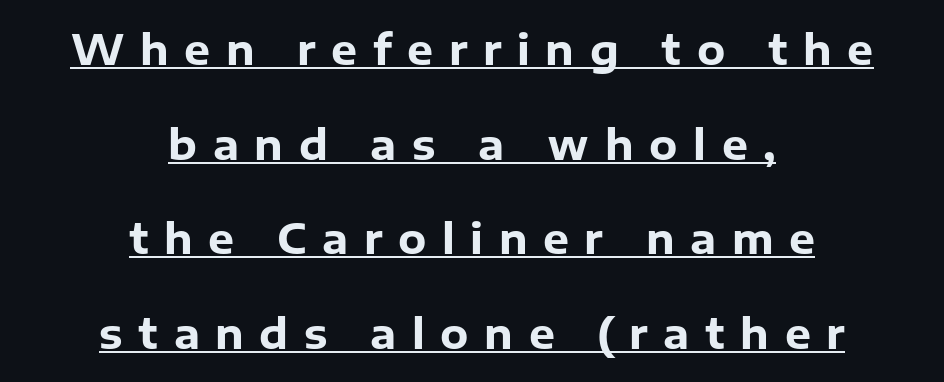
The image shows 41 px heavy sans-serif type, upright; set centered, loose line spacing (2.31x), unusually wide letter spacing (+0.38 em), underlined; low stroke contrast and a medium x-height.
